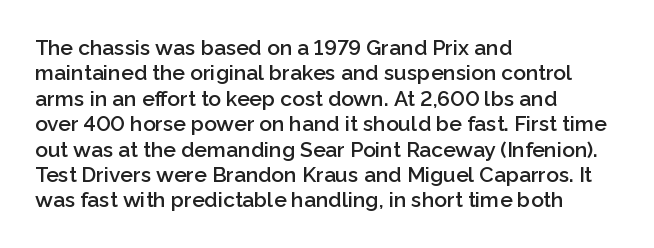
Characters follow at the spacing the type designer built in. Quick note: underline off. Line beginnings align vertically; line endings do not. Does the lettering tilt? It doesn't — this is upright. This is moderately heavy type, rendered in semibold.
